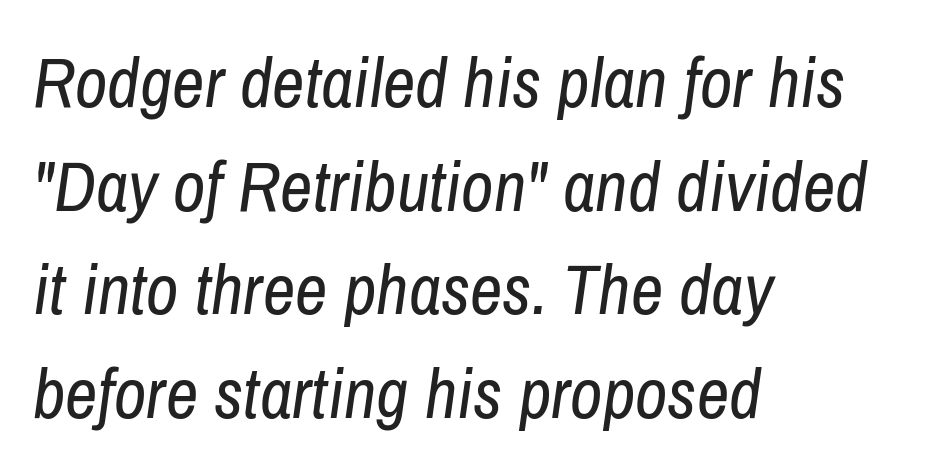
{"italic": "yes", "lean": "right", "slant_degrees": 8, "bold": "no", "weight": "regular", "width": "condensed", "stroke_contrast": "low", "x_height": "medium", "monospaced": "no", "underline": "no", "align": "left", "line_spacing": "normal", "line_spacing_ratio": 1.46, "letter_spacing": "normal", "letter_spacing_em": 0.0, "glyph_px": 71}
